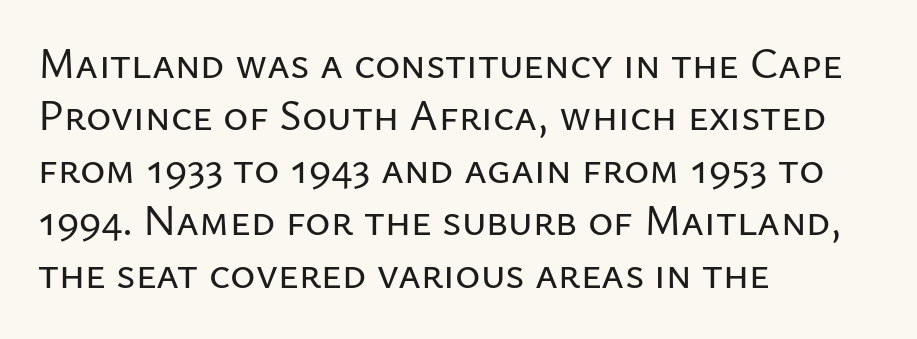
Q: Is the text italic (slanted)? A: No, it is upright.
Q: Is the typeface a serif or a sans-serif typeface? A: Sans-serif.
Q: Is the text underlined? A: No.
Q: How is the paragraph aligned? A: Left-aligned.
Q: Is the spacing between letters normal or unusually wide? A: Normal.
Q: Width (condensed, normal, or wide)? A: Normal.
Q: Stroke contrast? A: Low.
Q: x-height? A: Medium.
Q: Monospaced? A: No.
